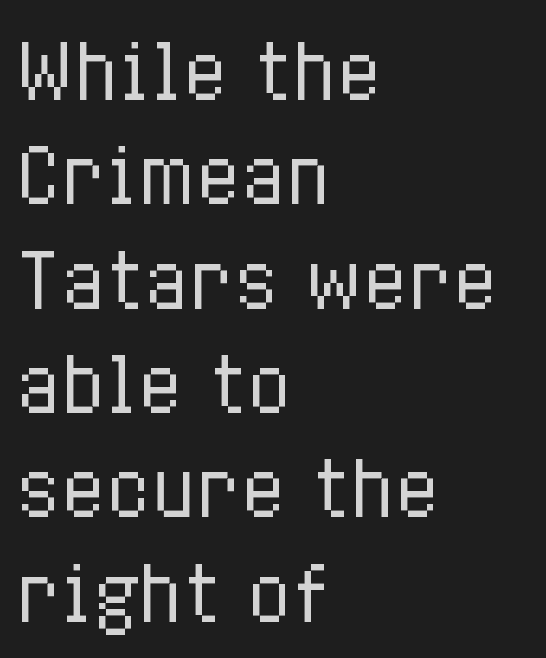
Q: Is the text bold? A: No.
Q: Is the text italic (slanted)? A: No, it is upright.
Q: Is the text underlined? A: No.
Q: How is the paragraph aligned? A: Left-aligned.
Q: Is the spacing between letters normal or unusually wide? A: Normal.
Q: Is the spacing between lines tight, normal or loose? A: Normal.
Q: Width (condensed, normal, or wide)? A: Condensed.
Q: Stroke contrast? A: Low.
Q: x-height? A: Medium.
Q: Monospaced? A: No.
